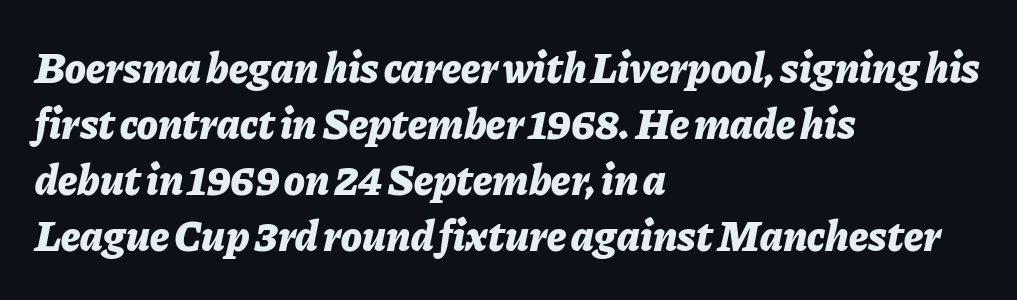
{"italic": "yes", "lean": "right", "slant_degrees": 11, "bold": "yes", "weight": "bold", "width": "normal", "stroke_contrast": "low", "x_height": "medium", "monospaced": "no", "underline": "no", "align": "left", "line_spacing": "normal", "line_spacing_ratio": 1.3, "letter_spacing": "normal", "letter_spacing_em": 0.0, "glyph_px": 43}
